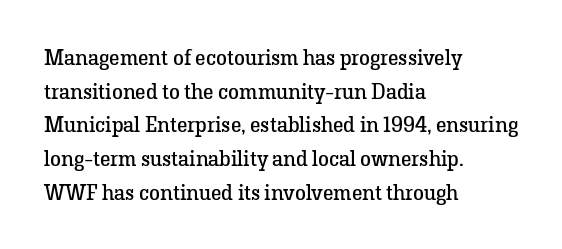
Unbolded letterforms with no extra heft. The letterforms sit shoulder to shoulder at normal distance. Line spacing here is normal. Glance below the letters and you will spot only blank space. Visually the block forms a straight wall on the left and a jagged coastline on the right.
